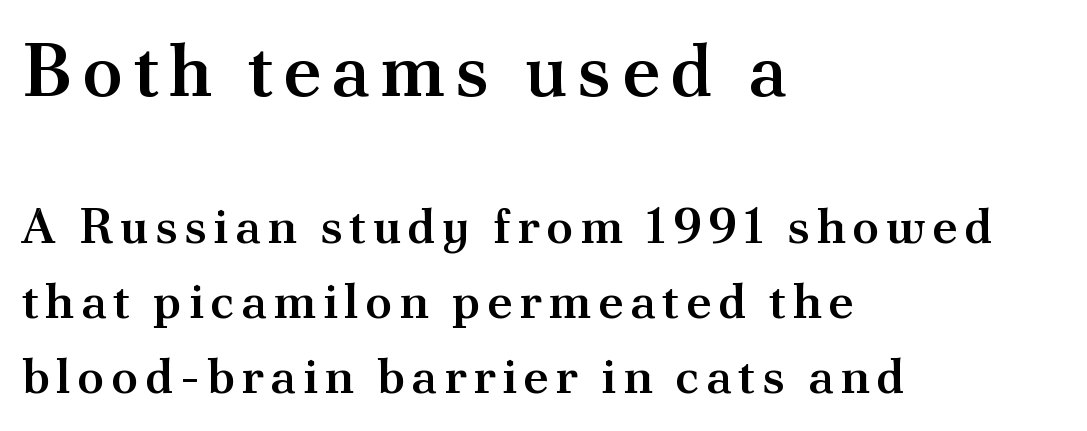
{"serif": "yes", "italic": "no", "bold": "semi", "weight": "semibold", "width": "normal", "stroke_contrast": "medium", "x_height": "small", "monospaced": "no", "underline": "no", "align": "left", "line_spacing": "normal", "line_spacing_ratio": 1.53, "larger_block": "first", "size_ratio": 1.51, "glyph_px": 74}
